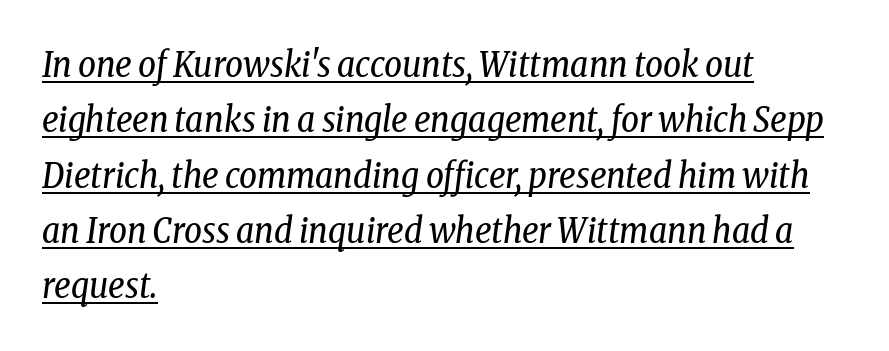
{"serif": "yes", "italic": "yes", "lean": "right", "slant_degrees": 8, "bold": "no", "weight": "regular", "width": "condensed", "stroke_contrast": "low", "x_height": "medium", "monospaced": "no", "underline": "yes", "align": "left", "line_spacing": "normal", "line_spacing_ratio": 1.58, "letter_spacing": "normal", "letter_spacing_em": 0.0, "glyph_px": 35}
